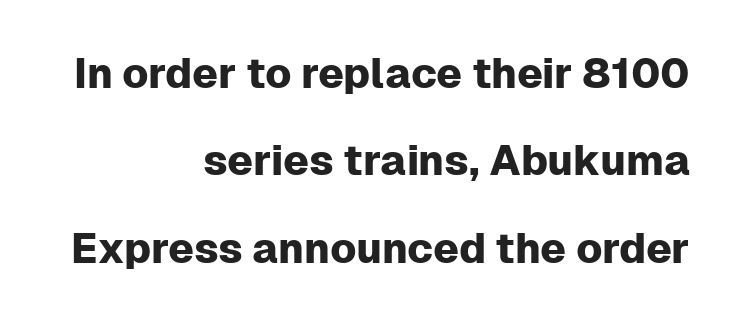
The image shows 42 px sans-serif type, upright; set right-aligned, loose line spacing (2.08x), normal letter spacing, not underlined; low stroke contrast and a medium x-height.
